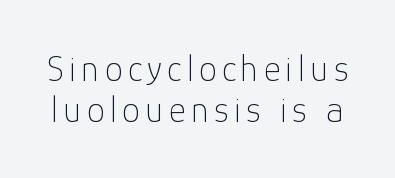
To sum up the face: it is a sans, with no serifs. The rendering uses a small line-height, squeezing the rows. Anything drawn beneath the words? Only blank space. The rendering uses natural spacing where letterforms have individual widths.
